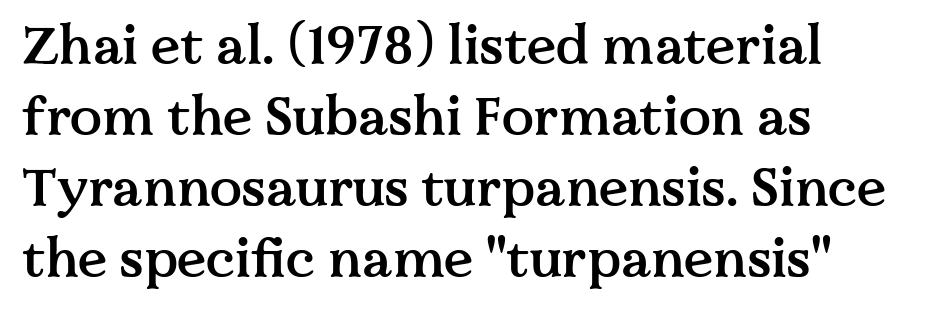
Baseline-to-baseline distance is the conventional proportion of letter height. The font's upright variant was chosen for this text. Which margin do the lines hug? The left one — the right edge is uneven. What weight is shown? A semibold, between regular and bold. This rendering employs a face with finishing strokes, i.e., a serif.
